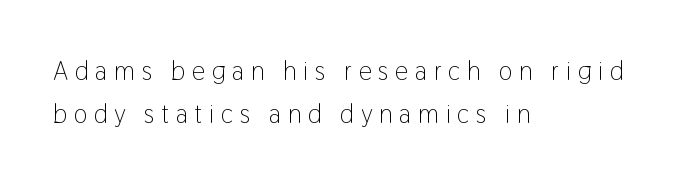
{"italic": "no", "bold": "no", "underline": "no", "align": "left", "line_spacing": "normal", "line_spacing_ratio": 1.67, "letter_spacing": "wide", "letter_spacing_em": 0.26, "glyph_px": 26}
